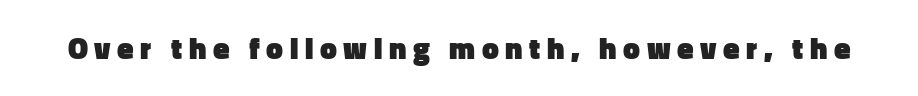
{"serif": "no", "italic": "no", "bold": "yes", "weight": "heavy", "width": "normal", "stroke_contrast": "low", "x_height": "medium", "monospaced": "no", "underline": "no", "letter_spacing": "wide", "letter_spacing_em": 0.22, "glyph_px": 30}
